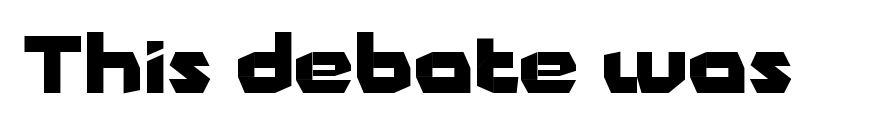
{"serif": "no", "italic": "no", "bold": "yes", "weight": "heavy", "width": "wide", "stroke_contrast": "low", "x_height": "medium", "monospaced": "no", "underline": "no", "letter_spacing": "normal", "letter_spacing_em": 0.0, "glyph_px": 77}
